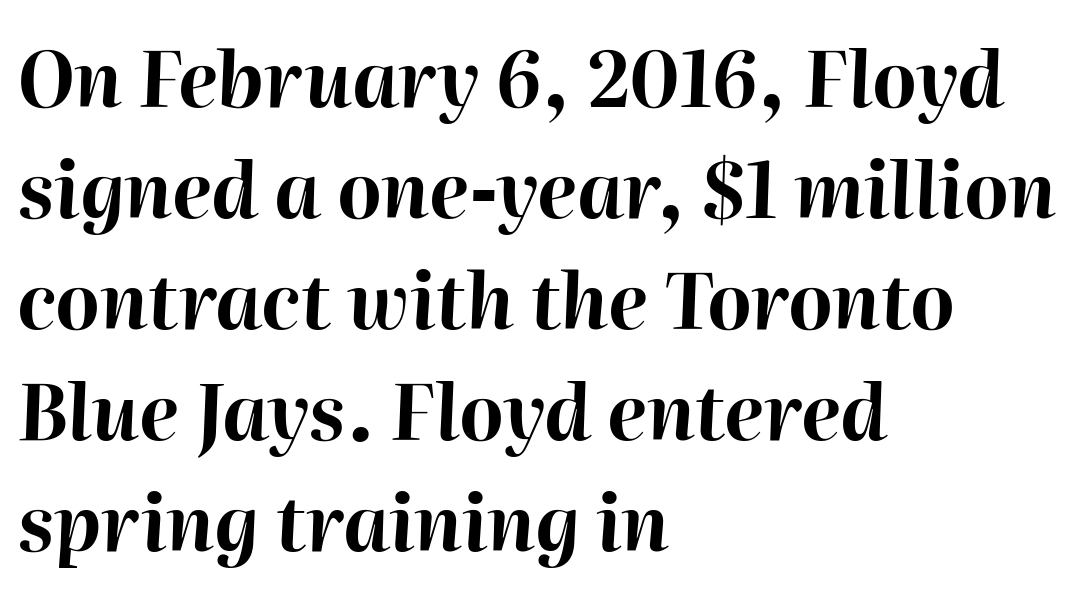
The rendering anchors every line to the left-hand side. The space between consecutive lines is moderate. The whole block is typeset with a tilt. Here the designer chose a conventional face with non-uniform glyph widths.
